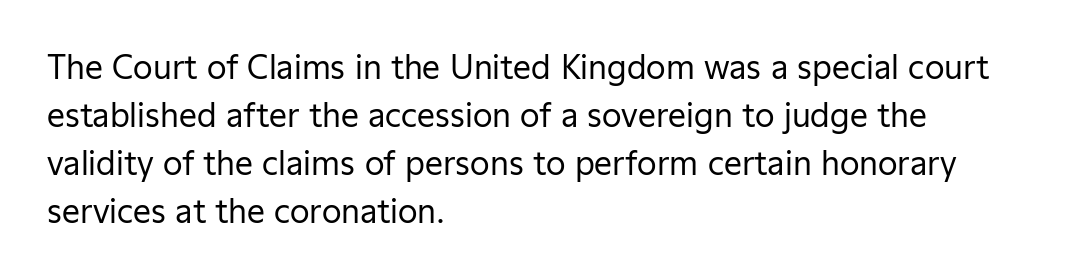
Each letter keeps its own natural width here, so spacing adapts to shape. Italic? Not at all — the glyphs are vertical. Regular leading. No extra ink here — the face is not bold. The compositor pushed each line to the left boundary.
